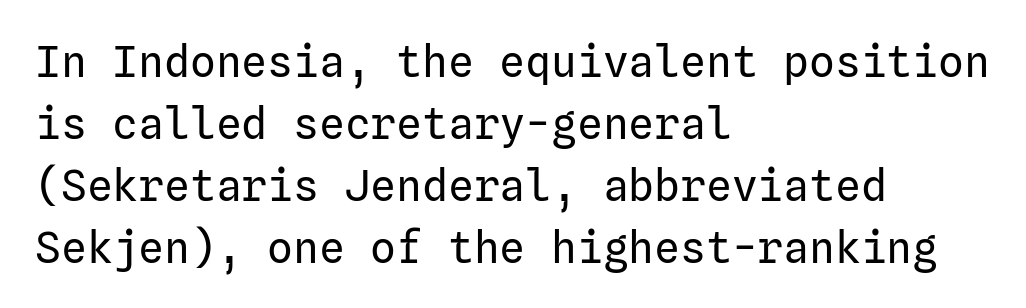
The image shows 43 px regular-weight sans-serif type, upright; set left-aligned, normal line spacing (1.44x), normal letter spacing, not underlined; low stroke contrast and a medium x-height.
